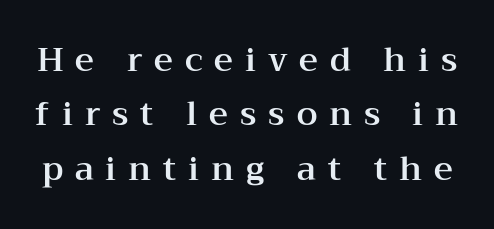
{"serif": "yes", "italic": "no", "width": "wide", "stroke_contrast": "medium", "x_height": "medium", "monospaced": "no", "underline": "no", "line_spacing": "normal", "line_spacing_ratio": 1.65, "letter_spacing": "wide", "letter_spacing_em": 0.36, "glyph_px": 33}
